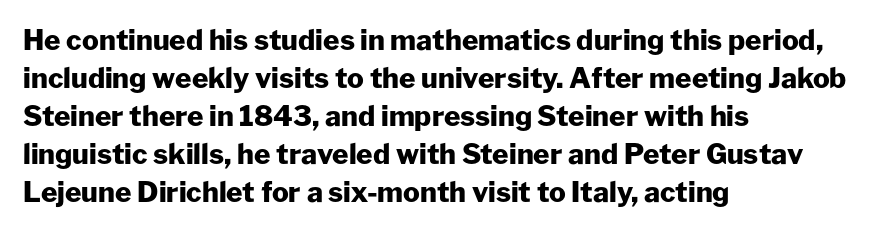
A typesetter would call this leading conventional body-copy spacing. Every letter is thick-stroked: bold, no question. The letterforms sit shoulder to shoulder at normal distance. You could not count columns in this text — the font is proportionally spaced. Grotesque or geometric, the face here clearly has no serifs.
